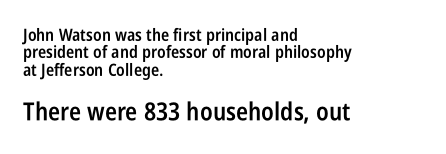
Q: Is the text bold? A: Semi-bold.
Q: Is the text italic (slanted)? A: No, it is upright.
Q: Is the text underlined? A: No.
Q: How is the paragraph aligned? A: Left-aligned.
Q: Is the spacing between letters normal or unusually wide? A: Normal.
Q: Is the spacing between lines tight, normal or loose? A: Tight.
Q: Which block of text is set in a larger size, the first (top) or the second (bottom)? A: The second (bottom) one.
